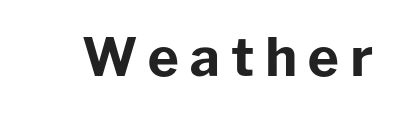
The image shows 53 px bold sans-serif type, upright; set unusually wide letter spacing (+0.2 em), not underlined; low stroke contrast and a medium x-height.
